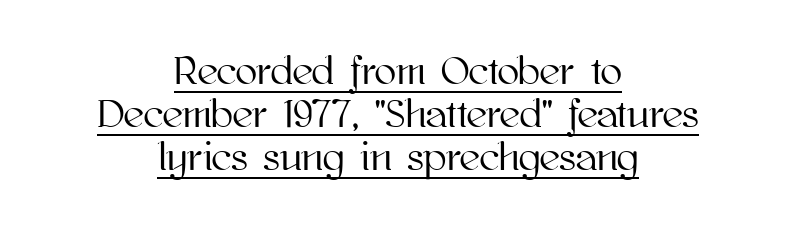
Q: Is the text italic (slanted)? A: No, it is upright.
Q: Is the text underlined? A: Yes.
Q: How is the paragraph aligned? A: Centered.
Q: Is the spacing between letters normal or unusually wide? A: Normal.
Q: Is the spacing between lines tight, normal or loose? A: Tight.
Q: Width (condensed, normal, or wide)? A: Normal.
Q: Stroke contrast? A: High.
Q: x-height? A: Medium.
Q: Monospaced? A: No.
